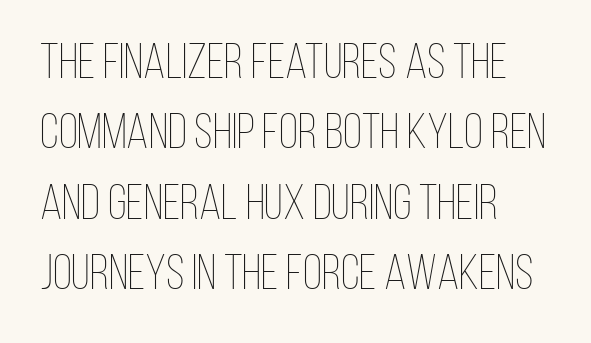
Q: Is the text bold? A: No.
Q: Is the text italic (slanted)? A: No, it is upright.
Q: Is the text underlined? A: No.
Q: How is the paragraph aligned? A: Left-aligned.
Q: Is the spacing between letters normal or unusually wide? A: Normal.
Q: Is the spacing between lines tight, normal or loose? A: Normal.
Q: Width (condensed, normal, or wide)? A: Condensed.
Q: Stroke contrast? A: Low.
Q: x-height? A: Large.
Q: Monospaced? A: No.
